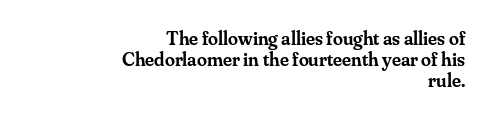
The image shows 20 px text type, upright; set right-aligned, tight line spacing (1.06x), normal letter spacing, not underlined.
